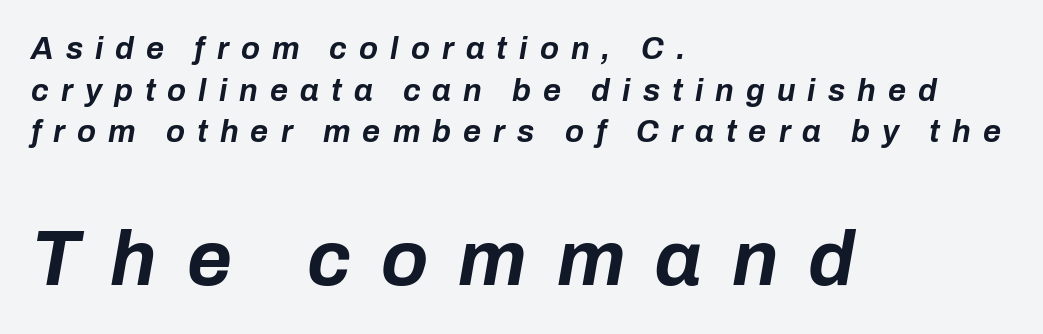
{"italic": "yes", "lean": "right", "slant_degrees": 10, "bold": "yes", "weight": "bold", "width": "normal", "stroke_contrast": "low", "x_height": "medium", "monospaced": "no", "underline": "no", "align": "left", "line_spacing": "normal", "line_spacing_ratio": 1.34, "letter_spacing": "wide", "letter_spacing_em": 0.39, "larger_block": "second", "size_ratio": 2.48, "glyph_px": 77}
